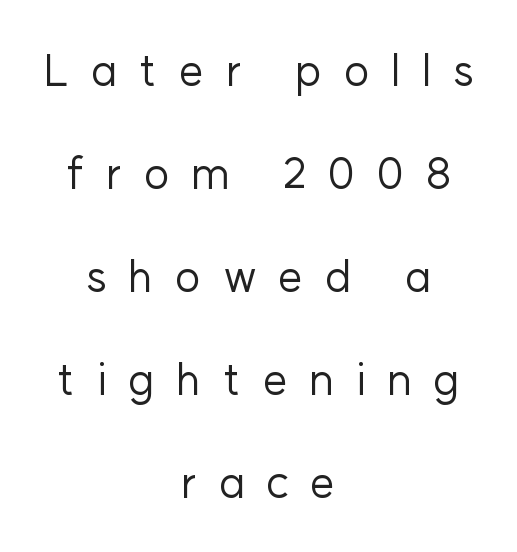
Proportional: the letters do not fall into vertical columns. A typesetter would call this leading open, well beyond the default. The axis of the letterforms is exactly vertical. The specimen omits any rule beneath the text block's lines. Does the type have serifs? No, each stem ends abruptly.
